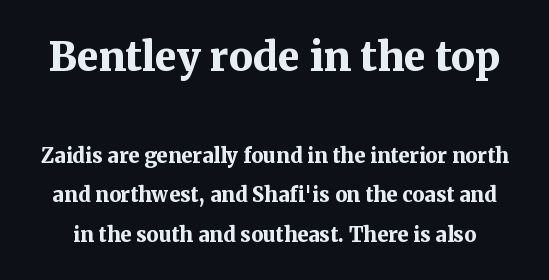
Q: Is the text bold? A: Yes.
Q: Is the text italic (slanted)? A: No, it is upright.
Q: Is the typeface a serif or a sans-serif typeface? A: Serif.
Q: Is the text underlined? A: No.
Q: Is the spacing between letters normal or unusually wide? A: Normal.
Q: Is the spacing between lines tight, normal or loose? A: Loose.
Q: Which block of text is set in a larger size, the first (top) or the second (bottom)? A: The first (top) one.
Q: Width (condensed, normal, or wide)? A: Normal.
Q: Stroke contrast? A: Medium.
Q: x-height? A: Medium.
Q: Monospaced? A: No.
